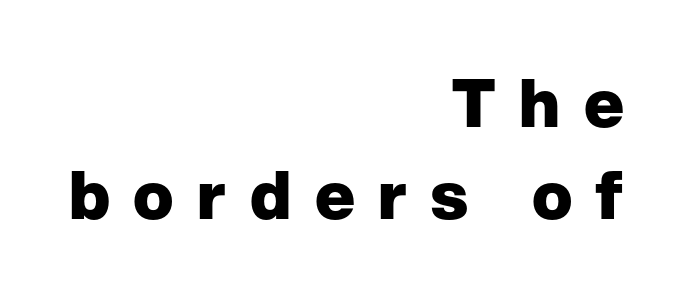
Posture: upright roman. The compositor pushed each line to the right boundary. Only glyphs here, with clear space below each row. Proportional: the letters do not fall into vertical columns.
